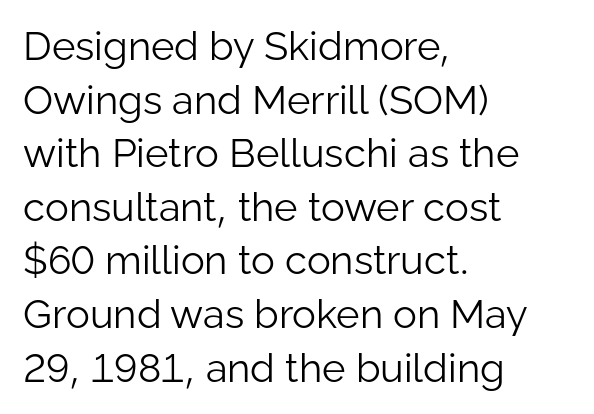
The image shows 40 px light sans-serif type, upright; set left-aligned, normal line spacing (1.34x), normal letter spacing, not underlined; low stroke contrast and a medium x-height.
